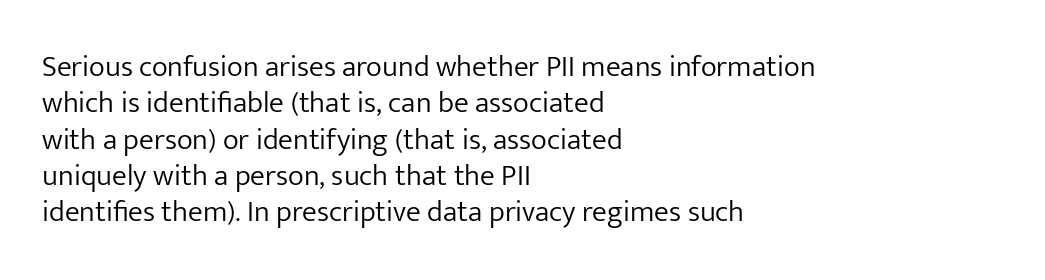
The image shows 30 px light sans-serif type, upright; set left-aligned, line spacing 1.21x, normal letter spacing, not underlined; low stroke contrast and a medium x-height.
